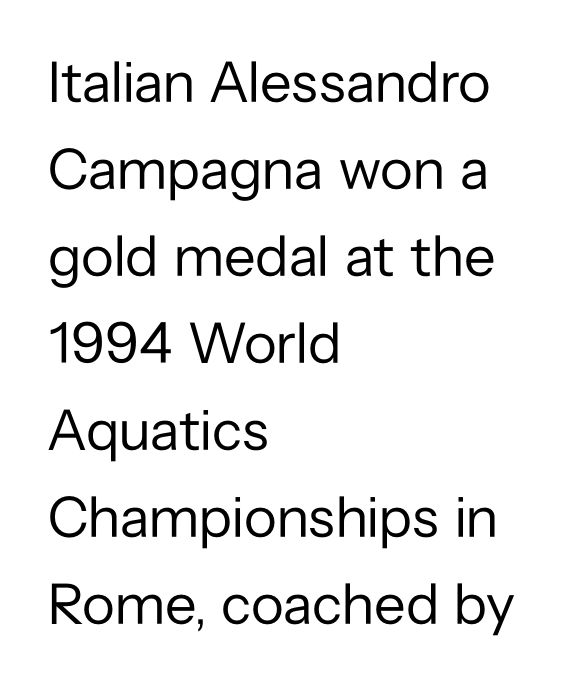
{"serif": "no", "italic": "no", "bold": "no", "weight": "regular", "width": "normal", "stroke_contrast": "low", "x_height": "medium", "monospaced": "no", "underline": "no", "align": "left", "line_spacing": "normal", "line_spacing_ratio": 1.5, "letter_spacing": "normal", "letter_spacing_em": 0.0, "glyph_px": 58}
